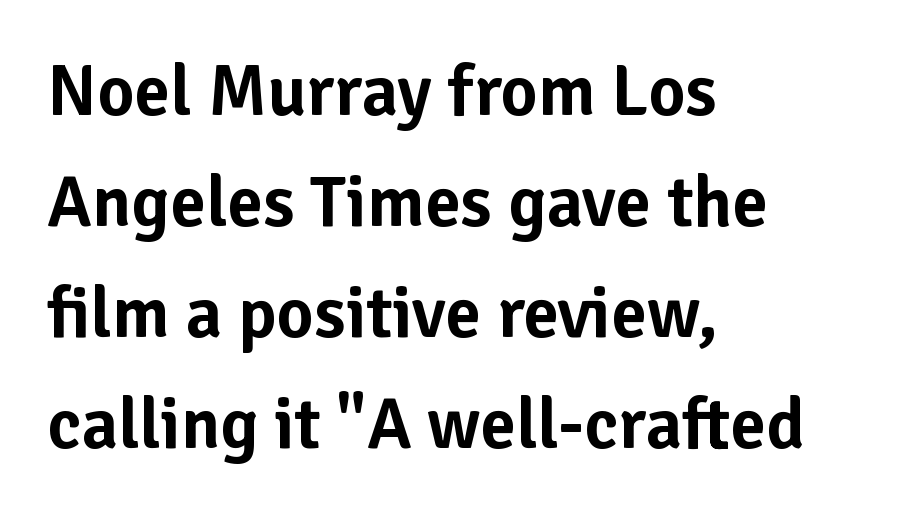
Q: Is the text italic (slanted)? A: No, it is upright.
Q: Is the typeface a serif or a sans-serif typeface? A: Sans-serif.
Q: Is the text underlined? A: No.
Q: How is the paragraph aligned? A: Left-aligned.
Q: Is the spacing between letters normal or unusually wide? A: Normal.
Q: Is the spacing between lines tight, normal or loose? A: Normal.
Q: Width (condensed, normal, or wide)? A: Normal.
Q: Stroke contrast? A: Low.
Q: x-height? A: Medium.
Q: Monospaced? A: No.
